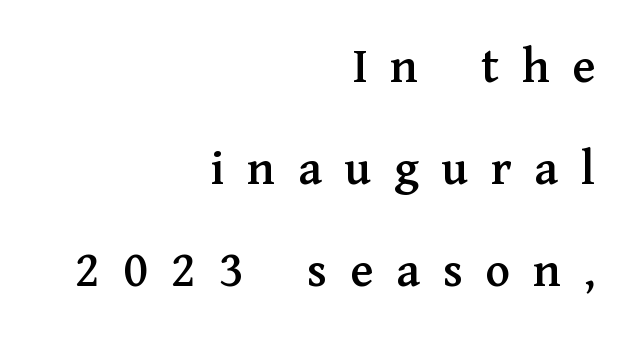
{"serif": "yes", "italic": "no", "width": "normal", "stroke_contrast": "medium", "x_height": "medium", "monospaced": "no", "underline": "no", "align": "right", "line_spacing": "loose", "line_spacing_ratio": 2.0, "letter_spacing": "wide", "letter_spacing_em": 0.45, "glyph_px": 51}
